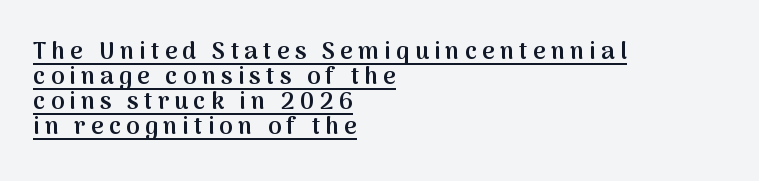
Line beginnings align vertically; line endings do not. Typographic density is moderately raised because the face is semibold. These lines huddle together more closely than default settings would place them. There is plenty of visible air inserted between adjacent glyphs. Do the letters lean? They stand straight.
